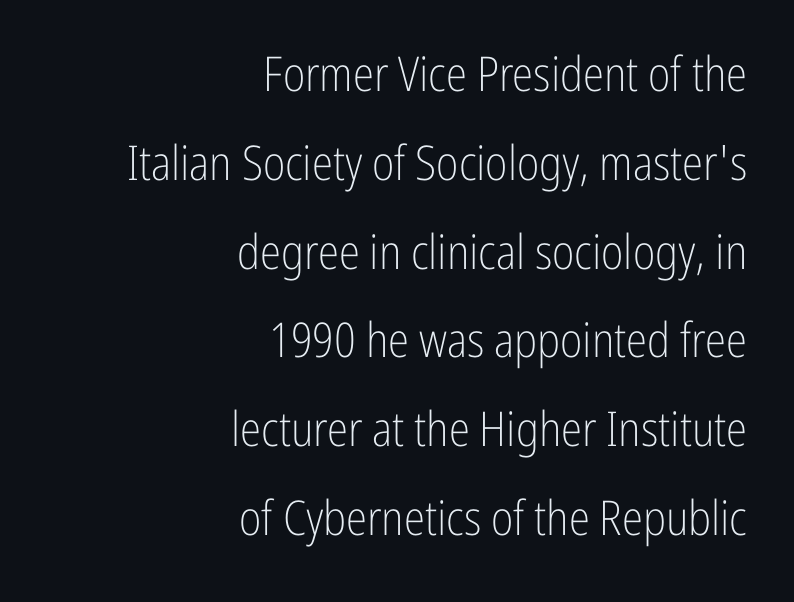
The image shows 48 px light, condensed sans-serif type, upright; set right-aligned, line spacing 1.85x, normal letter spacing, not underlined; low stroke contrast and a medium x-height.
